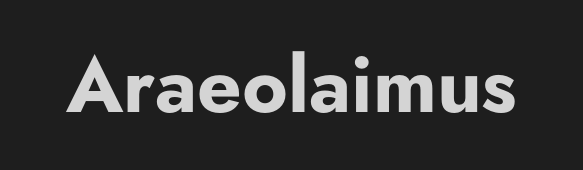
The image shows 78 px bold sans-serif type, upright; set normal letter spacing, not underlined; low stroke contrast and a small x-height.
